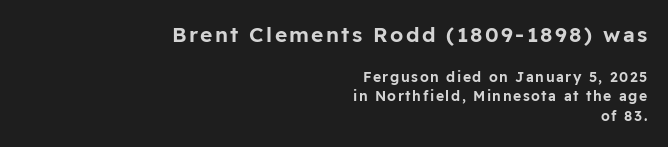
Q: Is the text italic (slanted)? A: No, it is upright.
Q: Is the text underlined? A: No.
Q: How is the paragraph aligned? A: Right-aligned.
Q: Is the spacing between lines tight, normal or loose? A: Normal.
Q: Which block of text is set in a larger size, the first (top) or the second (bottom)? A: The first (top) one.
